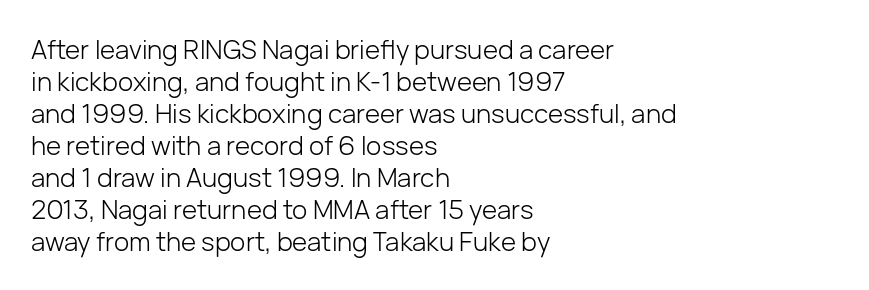
Q: Is the text bold? A: No.
Q: Is the text italic (slanted)? A: No, it is upright.
Q: Is the text underlined? A: No.
Q: How is the paragraph aligned? A: Left-aligned.
Q: Is the spacing between letters normal or unusually wide? A: Normal.
